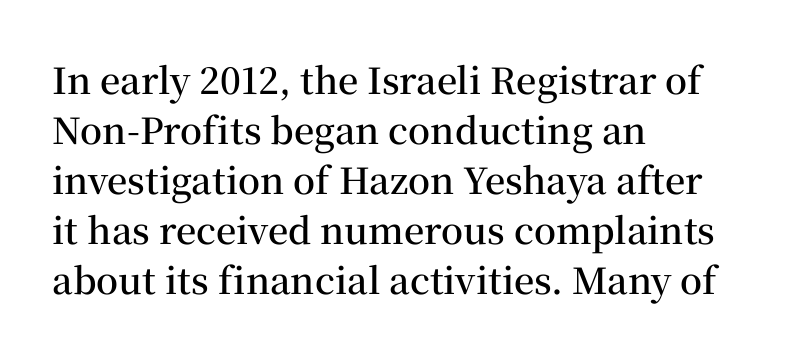
These words are printed semibold, heavier than regular yet not bold. The letters advance in unequal steps, a hallmark of proportional type. The characters display serif detailing at their extremities. Underlining? Definitely not there. How would I describe the line gaps? Plain and ordinary. Every character sits straight up, as roman type does.
